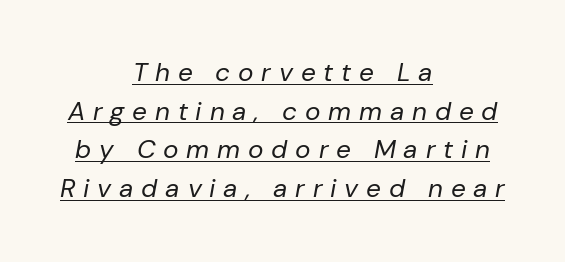
The image shows 26 px text type, italic (leaning right); set centered, normal line spacing (1.49x), unusually wide letter spacing (+0.3 em), underlined.
